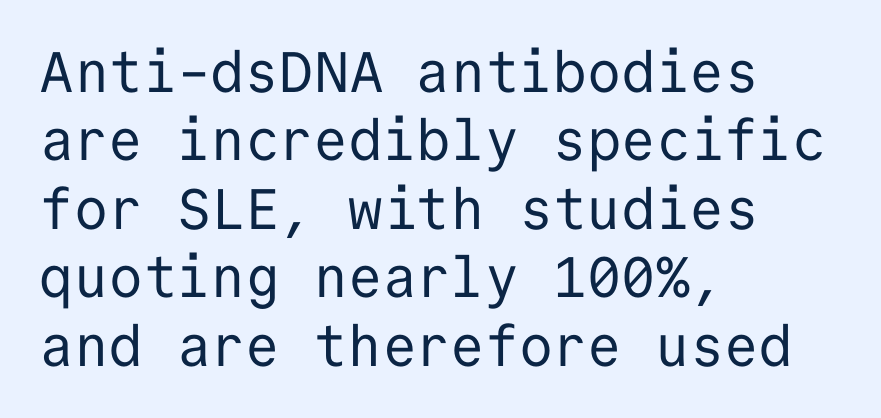
A classic flush-left, rag-right setting is used for this passage. Each letter's strokes conclude bluntly, with no projecting serifs. Students, note that the glyphs here touch the page at normal intervals. This is the regular roman posture of the typeface.
